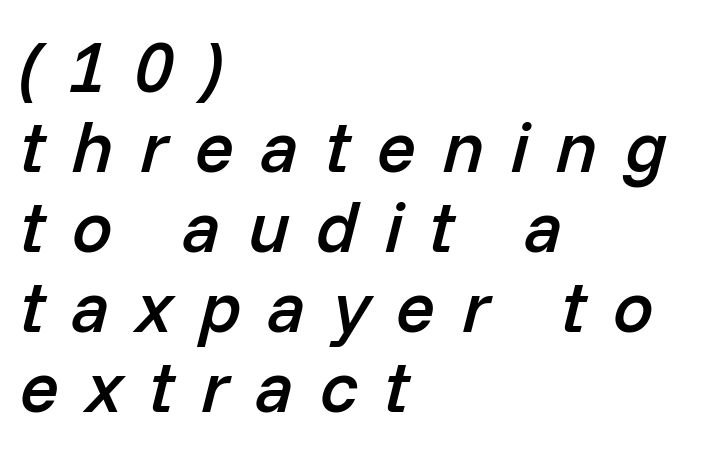
The image shows 72 px semibold type, italic (leaning right); set left-aligned, tight line spacing (1.11x), unusually wide letter spacing (+0.37 em), not underlined; low stroke contrast and a medium x-height.
